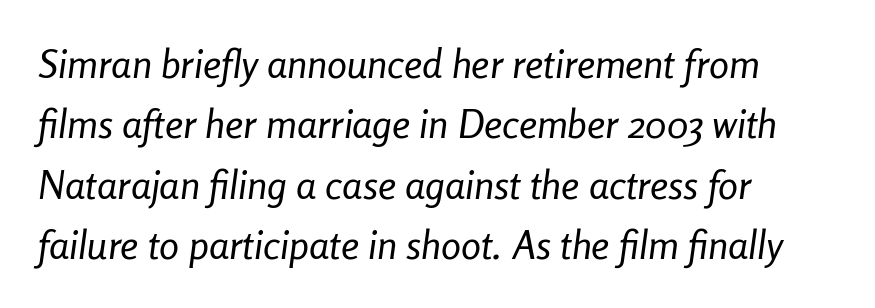
Q: Is the text bold? A: No.
Q: Is the text italic (slanted)? A: Yes, it leans right by about 8 degrees.
Q: Is the text underlined? A: No.
Q: How is the paragraph aligned? A: Left-aligned.
Q: Is the spacing between letters normal or unusually wide? A: Normal.
Q: Is the spacing between lines tight, normal or loose? A: Normal.
Q: Width (condensed, normal, or wide)? A: Condensed.
Q: Stroke contrast? A: Low.
Q: x-height? A: Medium.
Q: Monospaced? A: No.
